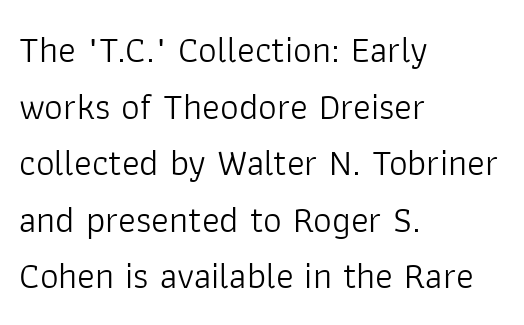
{"serif": "no", "italic": "no", "bold": "no", "weight": "light", "width": "normal", "stroke_contrast": "low", "x_height": "medium", "monospaced": "no", "underline": "no", "align": "left", "line_spacing": "normal", "line_spacing_ratio": 1.53, "letter_spacing": "normal", "letter_spacing_em": 0.0, "glyph_px": 37}
